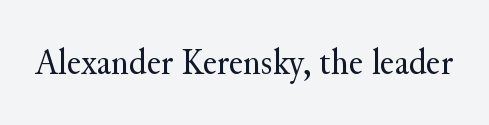
The image shows 38 px regular-weight serif type, upright; set normal letter spacing, not underlined; medium stroke contrast and a small x-height.
